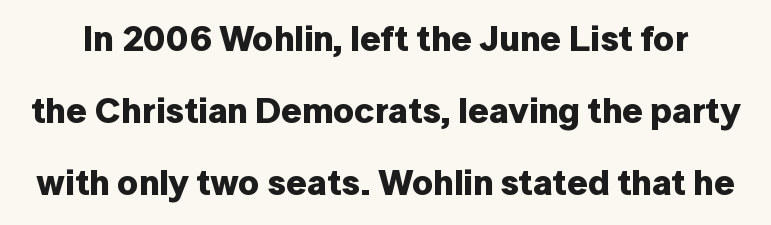
Q: Is the text bold? A: Yes.
Q: Is the text italic (slanted)? A: No, it is upright.
Q: Is the typeface a serif or a sans-serif typeface? A: Sans-serif.
Q: Is the text underlined? A: No.
Q: Is the spacing between letters normal or unusually wide? A: Normal.
Q: Is the spacing between lines tight, normal or loose? A: Loose.
Q: Width (condensed, normal, or wide)? A: Normal.
Q: Stroke contrast? A: Low.
Q: x-height? A: Medium.
Q: Monospaced? A: No.
